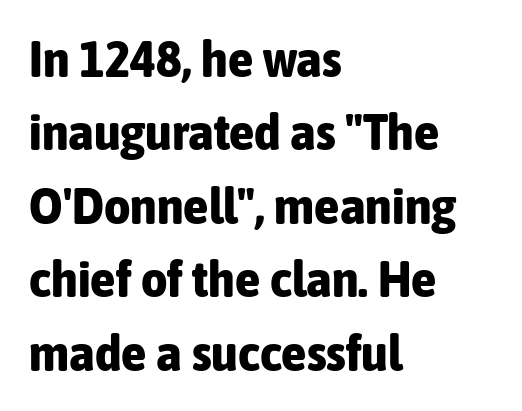
Q: Is the text bold? A: Yes.
Q: Is the text italic (slanted)? A: No, it is upright.
Q: Is the typeface a serif or a sans-serif typeface? A: Sans-serif.
Q: Is the text underlined? A: No.
Q: How is the paragraph aligned? A: Left-aligned.
Q: Is the spacing between letters normal or unusually wide? A: Normal.
Q: Is the spacing between lines tight, normal or loose? A: Normal.
Q: Width (condensed, normal, or wide)? A: Condensed.
Q: Stroke contrast? A: Low.
Q: x-height? A: Medium.
Q: Monospaced? A: No.
